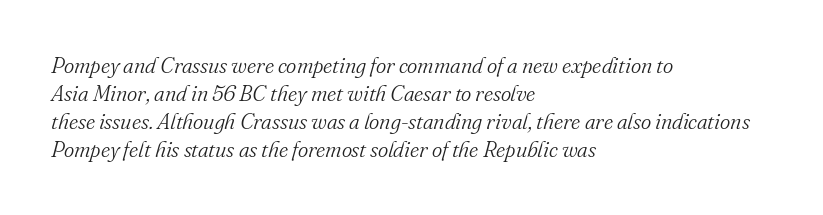
Where is the straight margin? On the left. Descenders hang freely into open space. How would I describe the line gaps? Plain and ordinary. You can tell it's italic because the verticals aren't actually vertical.
